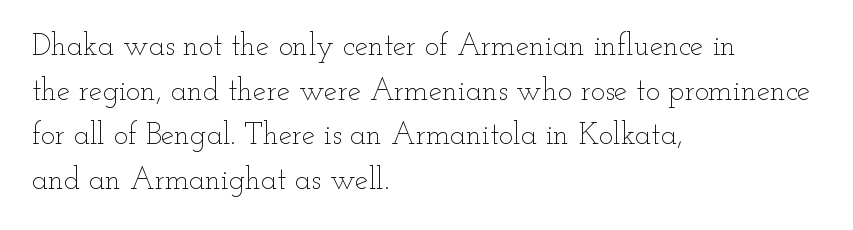
{"italic": "no", "bold": "no", "weight": "thin", "width": "wide", "stroke_contrast": "low", "x_height": "small", "monospaced": "no", "underline": "no", "align": "left", "line_spacing": "normal", "line_spacing_ratio": 1.49, "letter_spacing": "normal", "letter_spacing_em": 0.0, "glyph_px": 30}
